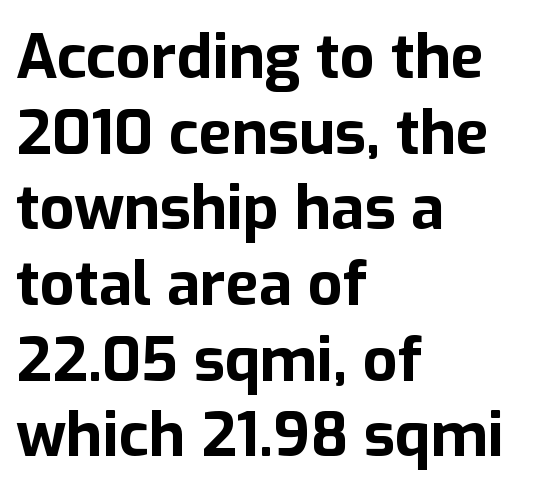
The image shows 61 px bold sans-serif type, upright; set left-aligned, line spacing 1.24x, normal letter spacing, not underlined; low stroke contrast and a medium x-height.
